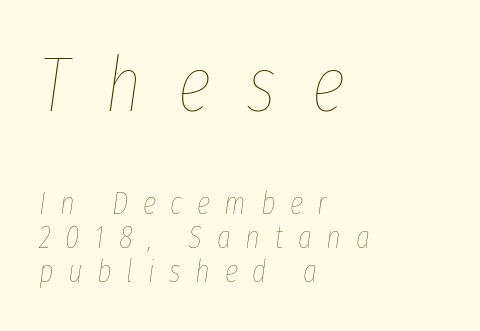
{"italic": "yes", "lean": "right", "slant_degrees": 8, "bold": "no", "weight": "thin", "width": "condensed", "stroke_contrast": "low", "x_height": "medium", "monospaced": "no", "underline": "no", "align": "left", "line_spacing": "tight", "line_spacing_ratio": 1.1, "letter_spacing": "wide", "letter_spacing_em": 0.47, "larger_block": "first", "size_ratio": 2.48, "glyph_px": 77}
